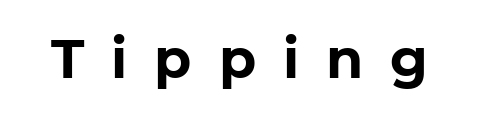
How heavy is the stroke? Heavy — this is a bold. Display-style spreading of the glyphs; the letterfit is very open. Note the varied advance widths — an 'i' is clearly narrower than an 'm'. Style check: upright.
